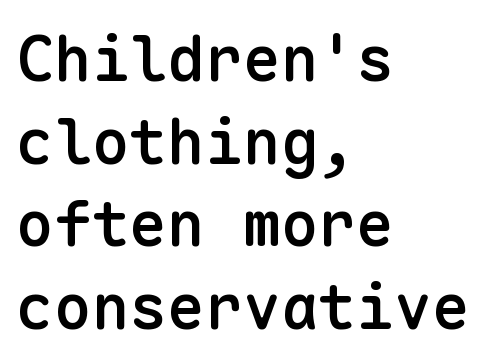
Q: Is the text bold? A: Semi-bold.
Q: Is the text italic (slanted)? A: No, it is upright.
Q: Is the typeface a serif or a sans-serif typeface? A: Sans-serif.
Q: Is the text underlined? A: No.
Q: How is the paragraph aligned? A: Left-aligned.
Q: Is the spacing between letters normal or unusually wide? A: Normal.
Q: Is the spacing between lines tight, normal or loose? A: Normal.
Q: Width (condensed, normal, or wide)? A: Normal.
Q: Stroke contrast? A: Low.
Q: x-height? A: Medium.
Q: Monospaced? A: Yes.
